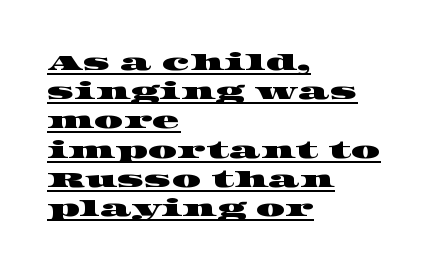
Q: Is the text underlined? A: Yes.
Q: How is the paragraph aligned? A: Left-aligned.
Q: Is the spacing between letters normal or unusually wide? A: Normal.
Q: Is the spacing between lines tight, normal or loose? A: Normal.
